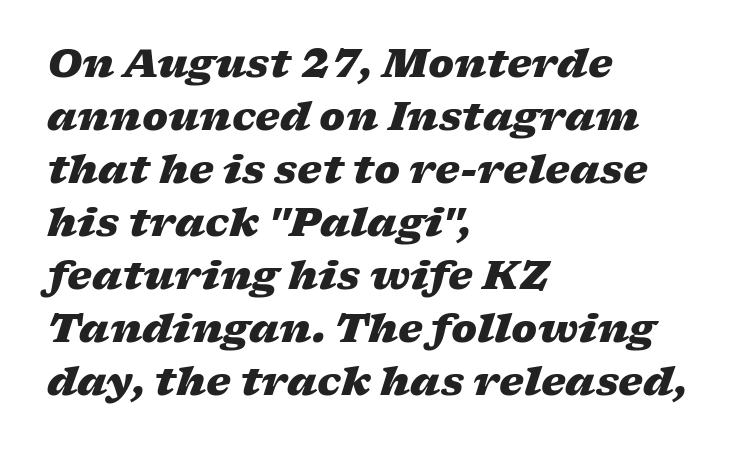
Q: Is the text bold? A: Yes.
Q: Is the text italic (slanted)? A: Yes, it leans right by about 17 degrees.
Q: Is the text underlined? A: No.
Q: How is the paragraph aligned? A: Left-aligned.
Q: Is the spacing between letters normal or unusually wide? A: Normal.
Q: Is the spacing between lines tight, normal or loose? A: Normal.
Q: Width (condensed, normal, or wide)? A: Wide.
Q: Stroke contrast? A: Low.
Q: x-height? A: Medium.
Q: Monospaced? A: No.
